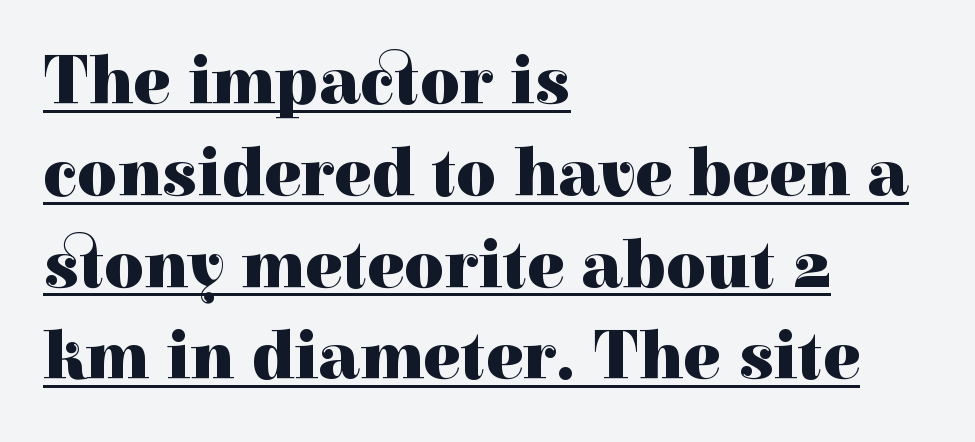
The image shows 69 px heavy serif type, upright; set left-aligned, normal line spacing (1.33x), normal letter spacing, underlined; a medium x-height.
